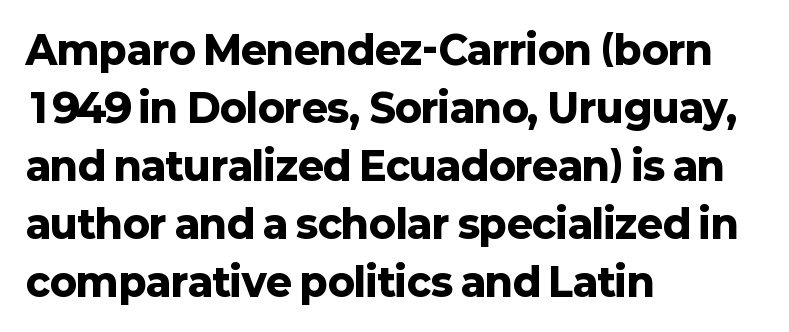
Q: Is the text bold? A: Yes.
Q: Is the text italic (slanted)? A: No, it is upright.
Q: Is the typeface a serif or a sans-serif typeface? A: Sans-serif.
Q: Is the text underlined? A: No.
Q: How is the paragraph aligned? A: Left-aligned.
Q: Is the spacing between letters normal or unusually wide? A: Normal.
Q: Is the spacing between lines tight, normal or loose? A: Normal.
Q: Width (condensed, normal, or wide)? A: Normal.
Q: Stroke contrast? A: Low.
Q: x-height? A: Medium.
Q: Monospaced? A: No.
